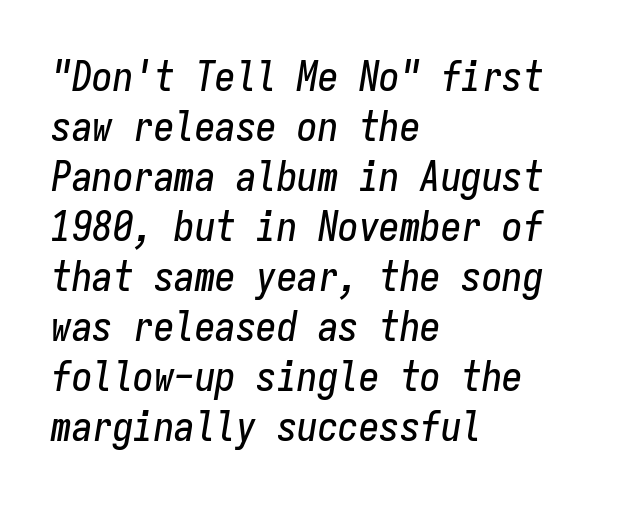
Q: Is the text italic (slanted)? A: Yes, it leans right by about 9 degrees.
Q: Is the text underlined? A: No.
Q: How is the paragraph aligned? A: Left-aligned.
Q: Is the spacing between letters normal or unusually wide? A: Normal.
Q: Width (condensed, normal, or wide)? A: Condensed.
Q: Stroke contrast? A: Low.
Q: x-height? A: Medium.
Q: Monospaced? A: Yes.
